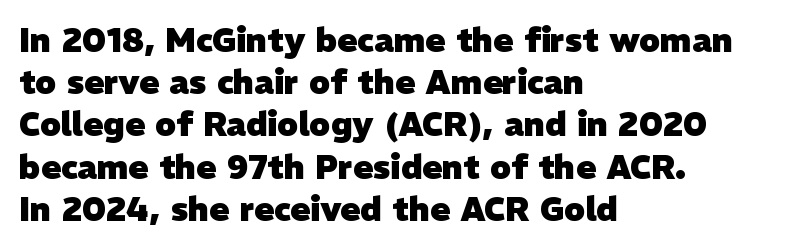
The image shows 33 px heavy sans-serif type; set left-aligned, normal line spacing (1.28x), normal letter spacing, not underlined; low stroke contrast and a medium x-height.
